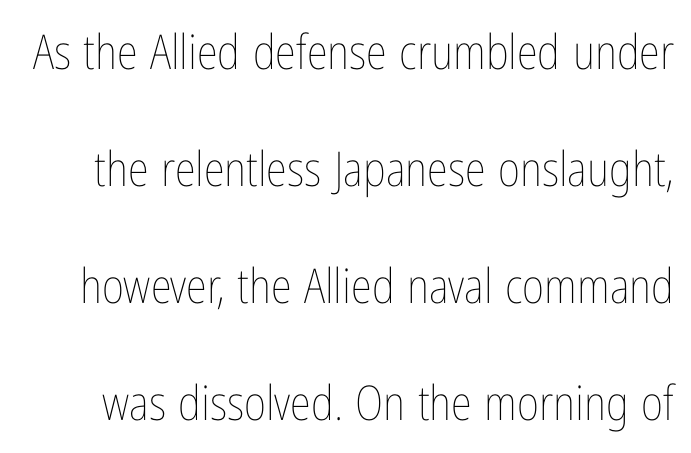
{"italic": "no", "bold": "no", "weight": "thin", "width": "condensed", "stroke_contrast": "low", "x_height": "medium", "monospaced": "no", "underline": "no", "line_spacing": "loose", "line_spacing_ratio": 2.44, "letter_spacing": "normal", "letter_spacing_em": 0.0, "glyph_px": 48}
